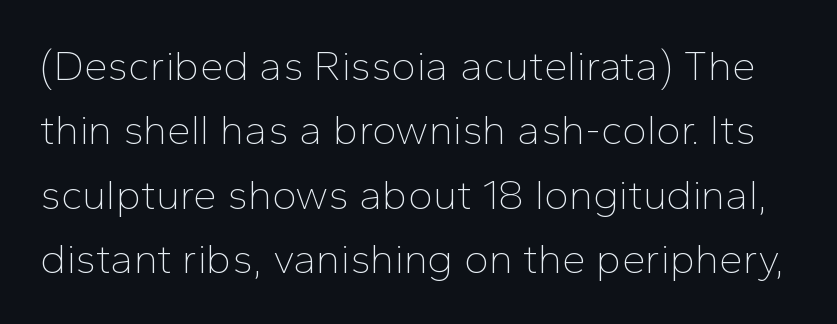
{"serif": "no", "italic": "no", "bold": "no", "weight": "thin", "width": "normal", "stroke_contrast": "low", "x_height": "medium", "monospaced": "no", "underline": "no", "line_spacing": "normal", "line_spacing_ratio": 1.53, "letter_spacing": "normal", "letter_spacing_em": 0.0, "glyph_px": 42}
